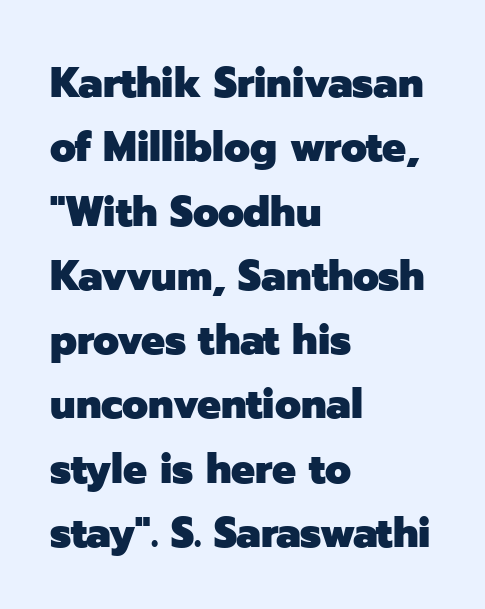
{"serif": "no", "italic": "no", "bold": "yes", "weight": "heavy", "width": "normal", "stroke_contrast": "low", "x_height": "medium", "monospaced": "no", "underline": "no", "align": "left", "line_spacing": "normal", "line_spacing_ratio": 1.53, "letter_spacing": "normal", "letter_spacing_em": 0.0, "glyph_px": 42}
